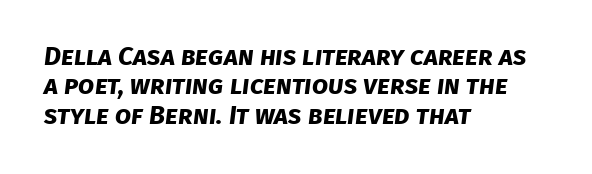
This is heavy type, rendered in bold. This sample trades vertical openness for compactness between lines. No word sits above an underline. Typeset ragged right — the left edge is the straight one.
